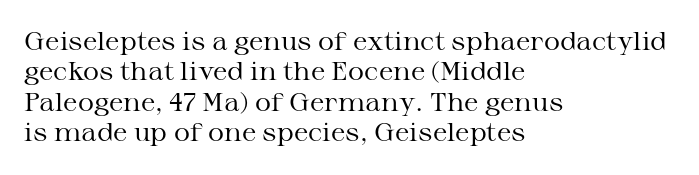
Nope, not italic — everything's standing straight. Only glyphs here, with clear space below each row. Leftover space on each line is placed entirely after the last word. The gaps between neighbouring characters are ordinary and unremarkable. A light-to-regular cut is what we see here.
